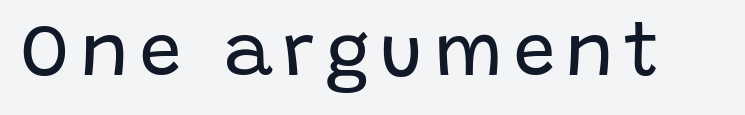
{"serif": "no", "italic": "no", "bold": "no", "weight": "regular", "width": "normal", "stroke_contrast": "low", "x_height": "large", "monospaced": "no", "underline": "no", "glyph_px": 74}
